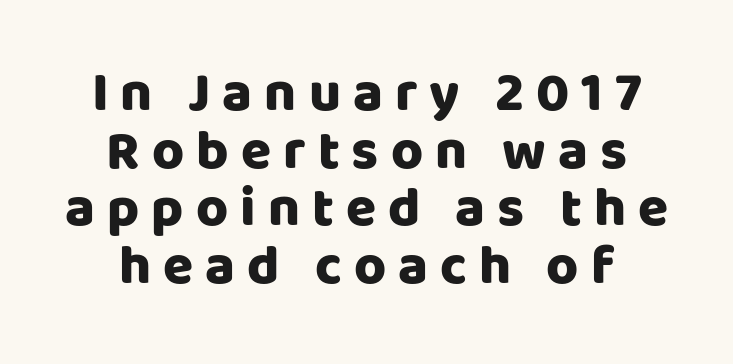
The image shows 55 px heavy sans-serif type, upright; set centered, tight line spacing (1.05x), unusually wide letter spacing (+0.22 em), not underlined; low stroke contrast and a large x-height.
